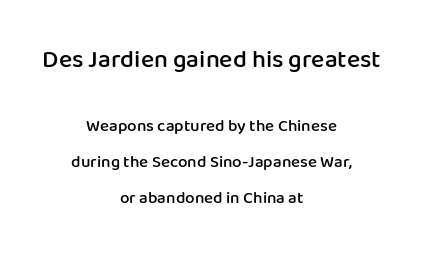
Q: Is the text bold? A: Semi-bold.
Q: Is the text italic (slanted)? A: No, it is upright.
Q: Is the text underlined? A: No.
Q: How is the paragraph aligned? A: Centered.
Q: Is the spacing between letters normal or unusually wide? A: Normal.
Q: Is the spacing between lines tight, normal or loose? A: Loose.
Q: Which block of text is set in a larger size, the first (top) or the second (bottom)? A: The first (top) one.
